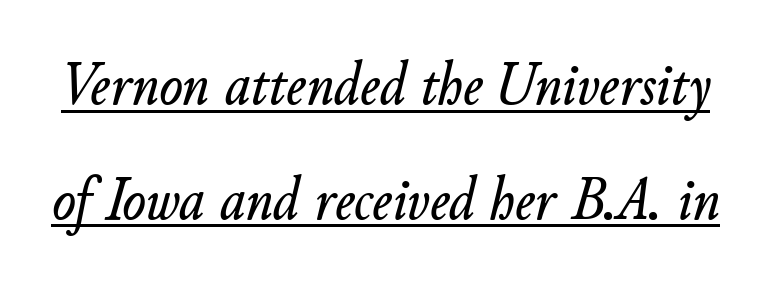
Q: Is the text italic (slanted)? A: Yes, it leans right by about 11 degrees.
Q: Is the text underlined? A: Yes.
Q: Is the spacing between letters normal or unusually wide? A: Normal.
Q: Width (condensed, normal, or wide)? A: Normal.
Q: Stroke contrast? A: Low.
Q: x-height? A: Small.
Q: Monospaced? A: No.
